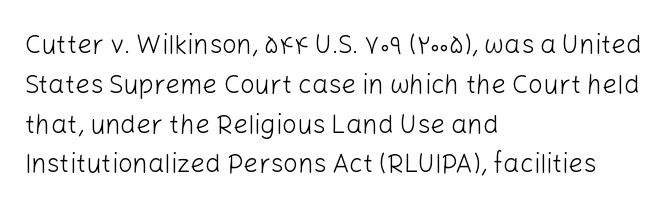
{"italic": "no", "bold": "no", "underline": "no", "align": "left", "line_spacing": "normal", "line_spacing_ratio": 1.53, "letter_spacing": "normal", "letter_spacing_em": 0.0, "glyph_px": 26}
